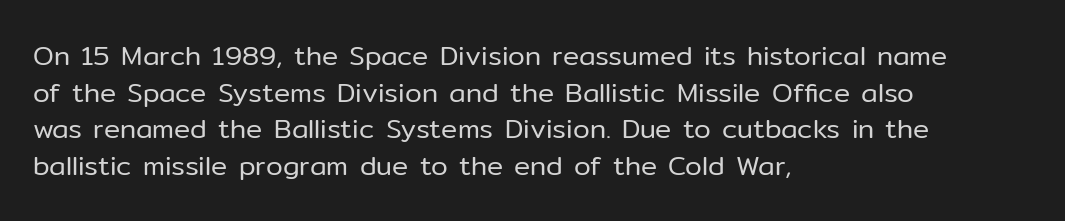
Reading down the block, your eye returns to a fixed left position each line. Do the letters lean? They stand straight. The strip under each line holds only bare page. Bold? No — there's no thickening of the strokes. Line spacing here is normal. Glyph-to-glyph distance matches everyday printed text.
